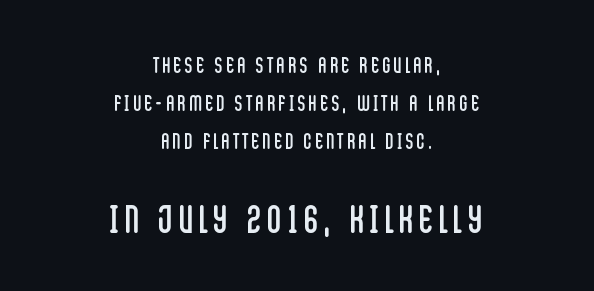
The image shows 39 px regular-weight, condensed sans-serif type, upright; set centered, line spacing 1.72x, not underlined; the second (bottom) block is 1.77x larger; low stroke contrast and a large x-height.
